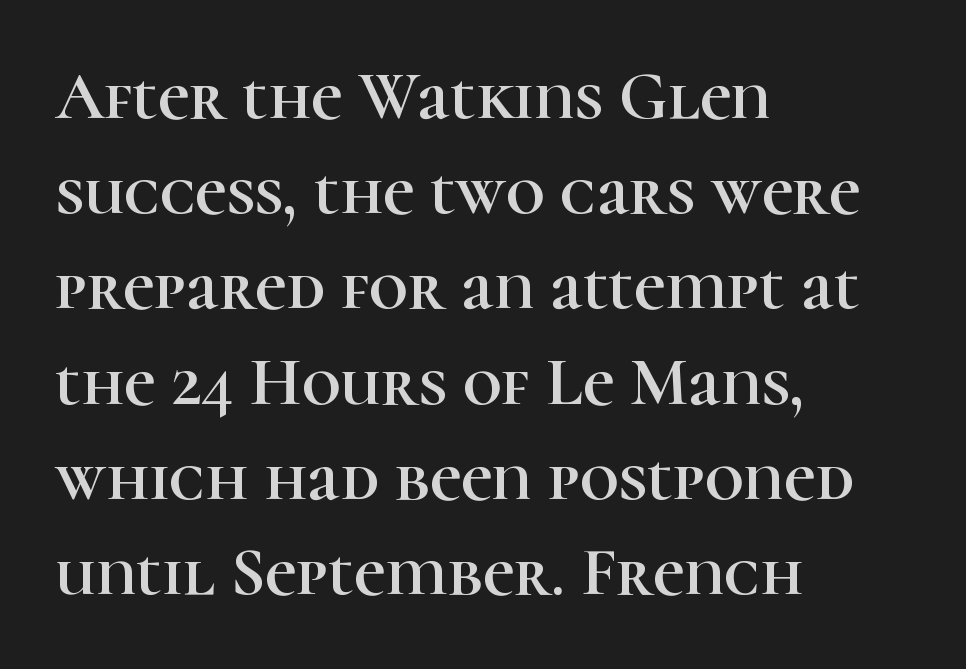
The image shows 68 px serif type, upright; set left-aligned, normal line spacing (1.4x), normal letter spacing, not underlined; high stroke contrast and a medium x-height.
